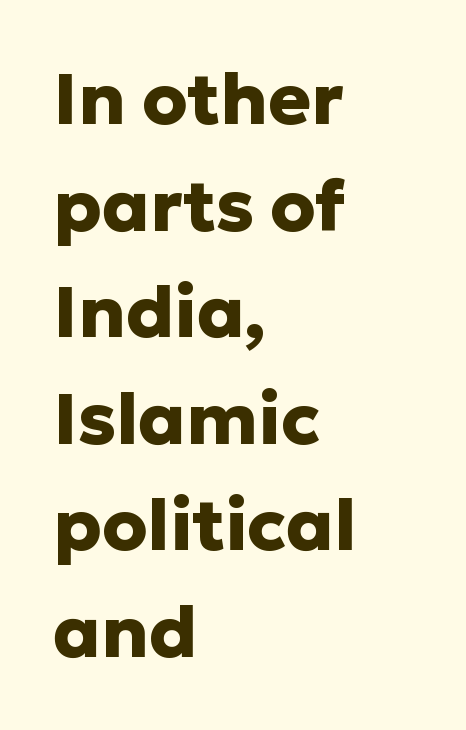
This sample has the flowing, uneven cadence of proportional lettering. Type without underlining. The leading is moderate, giving the passage an even texture. Unlike italic type, these characters show no tilt at all. Nothing unusual about the tracking: characters are spaced as the font intends. Its strokes are broad and dark, the hallmark of bold type.
